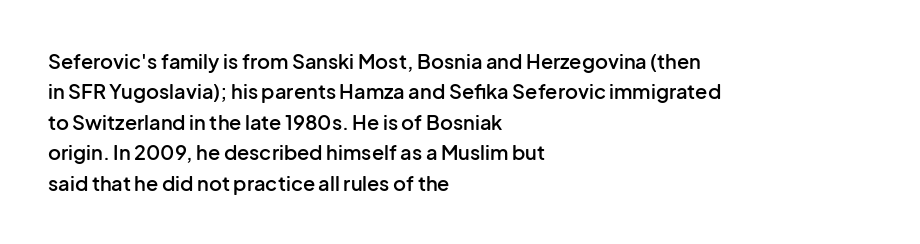
The image shows 20 px text type, upright; set left-aligned, normal line spacing (1.52x), normal letter spacing, not underlined.
